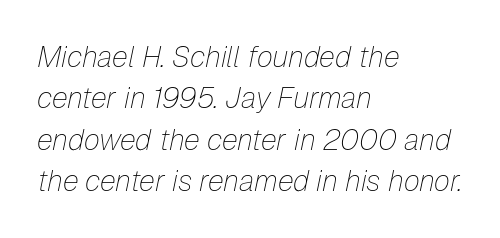
A quiet, ordinary-to-light weight characterises the typeface. The gap between lines stays unmarked. Each letter keeps its own natural width here, so spacing adapts to shape. In CSS terms this would be text-align: left. Regular leading.
